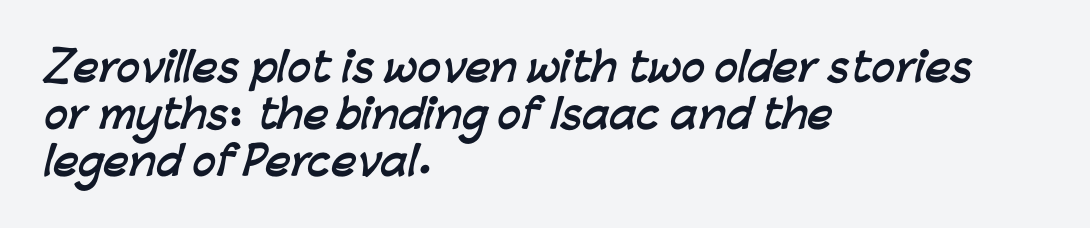
Letter spacing: default. Every row of glyphs begins at an identical x-position on the left. These lines are rendered in a variable-pitch font. On the weight axis this lands at bold, roughly 700. The string is rendered with underlining switched off. The text was rendered using a sans face with plain stroke endings.
